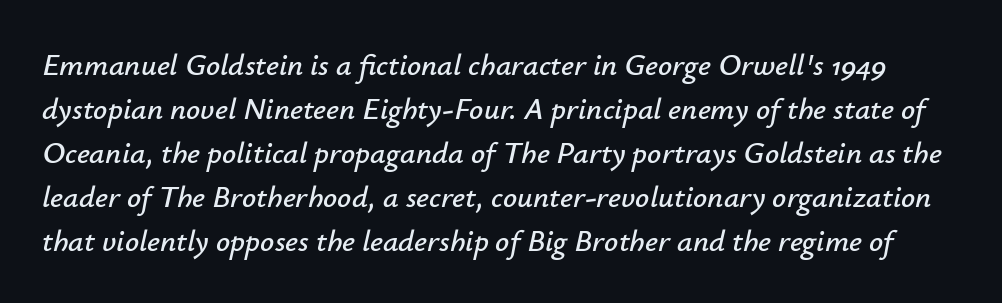
Q: Is the text italic (slanted)? A: Yes, it leans right by about 12 degrees.
Q: Is the text underlined? A: No.
Q: Is the spacing between letters normal or unusually wide? A: Normal.
Q: Is the spacing between lines tight, normal or loose? A: Normal.
Q: Width (condensed, normal, or wide)? A: Normal.
Q: Stroke contrast? A: Low.
Q: x-height? A: Small.
Q: Monospaced? A: No.
